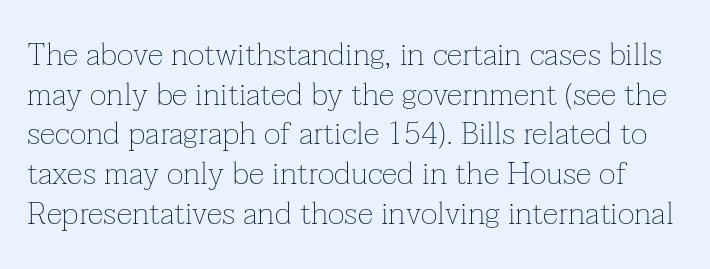
{"serif": "yes", "italic": "no", "bold": "no", "weight": "thin", "width": "normal", "stroke_contrast": "low", "x_height": "medium", "monospaced": "no", "underline": "no", "line_spacing_ratio": 1.24, "letter_spacing": "normal", "letter_spacing_em": 0.0, "glyph_px": 32}
